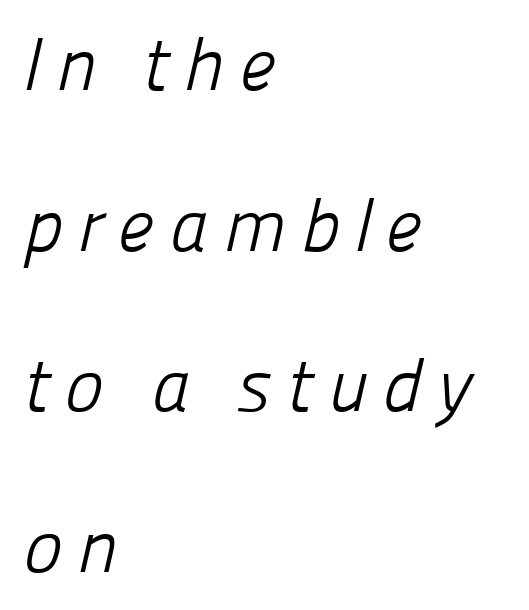
A bare baseline throughout the passage. The rendering uses natural spacing where letterforms have individual widths. All the whitespace from short lines collects on the right. Line spacing here is loose.
